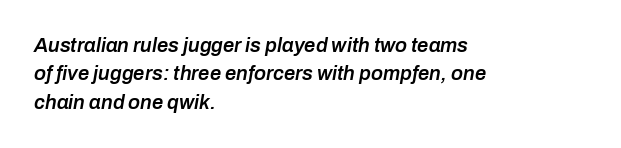
The image shows 20 px text type, italic (leaning right); set left-aligned, normal line spacing (1.42x), normal letter spacing, not underlined.
